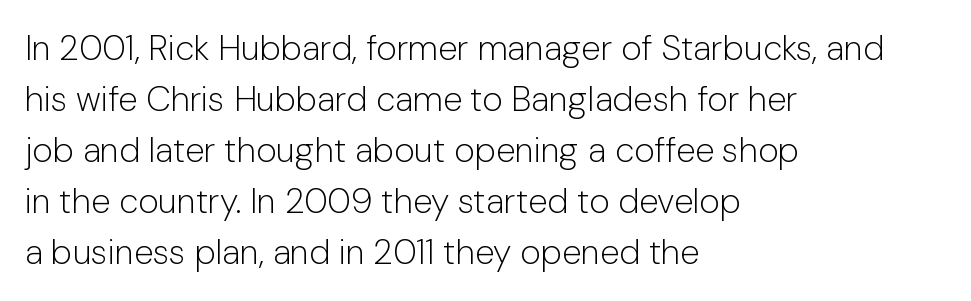
The image shows 35 px light sans-serif type, upright; set left-aligned, normal line spacing (1.46x), normal letter spacing, not underlined; low stroke contrast and a medium x-height.
